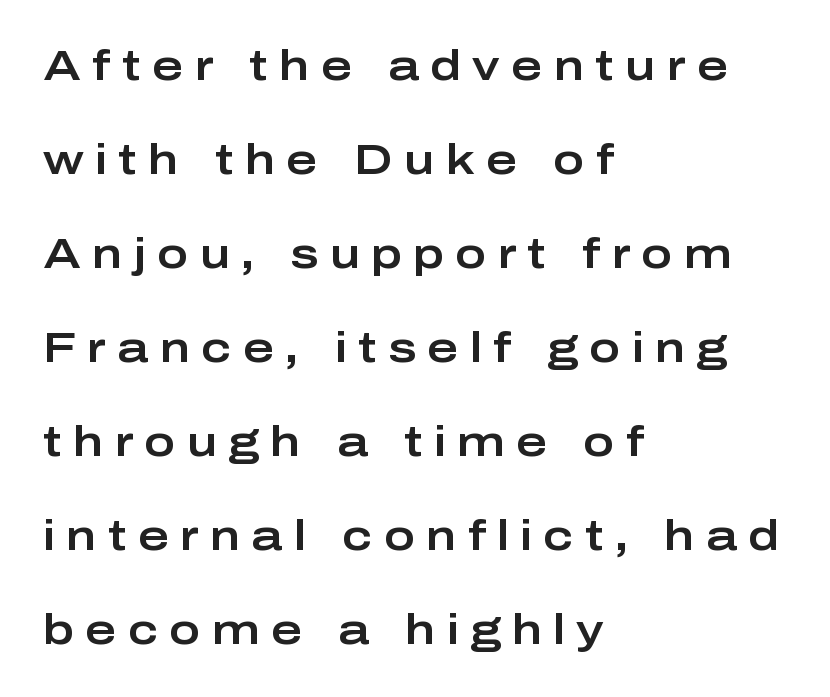
{"serif": "no", "italic": "no", "width": "wide", "stroke_contrast": "low", "x_height": "medium", "monospaced": "no", "underline": "no", "align": "left", "line_spacing": "loose", "line_spacing_ratio": 2.24, "letter_spacing": "wide", "letter_spacing_em": 0.27, "glyph_px": 42}
